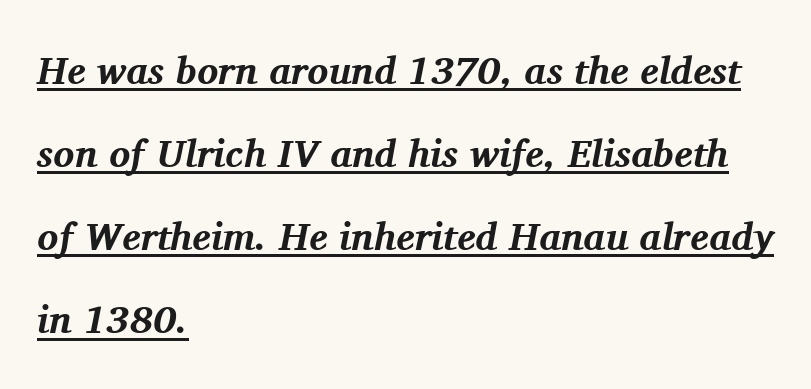
The image shows 39 px bold serif type, italic (leaning right); set left-aligned, loose line spacing (2.13x), normal letter spacing, underlined; medium stroke contrast and a medium x-height.
